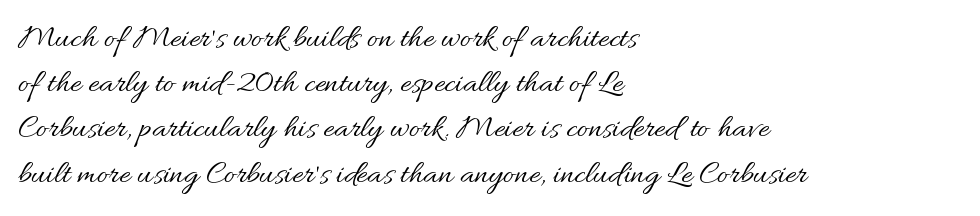
Q: Is the text bold? A: No.
Q: Is the text italic (slanted)? A: Yes.
Q: Is the text underlined? A: No.
Q: How is the paragraph aligned? A: Left-aligned.
Q: Is the spacing between letters normal or unusually wide? A: Normal.
Q: Is the spacing between lines tight, normal or loose? A: Normal.
Q: Width (condensed, normal, or wide)? A: Normal.
Q: Stroke contrast? A: Medium.
Q: x-height? A: Small.
Q: Monospaced? A: No.
